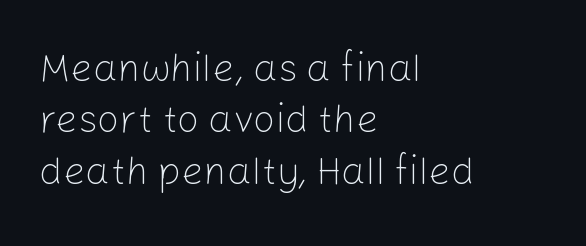
Q: Is the text bold? A: No.
Q: Is the text italic (slanted)? A: No, it is upright.
Q: Is the typeface a serif or a sans-serif typeface? A: Sans-serif.
Q: Is the text underlined? A: No.
Q: How is the paragraph aligned? A: Left-aligned.
Q: Is the spacing between letters normal or unusually wide? A: Normal.
Q: Is the spacing between lines tight, normal or loose? A: Normal.
Q: Width (condensed, normal, or wide)? A: Normal.
Q: Stroke contrast? A: Low.
Q: x-height? A: Medium.
Q: Monospaced? A: No.
